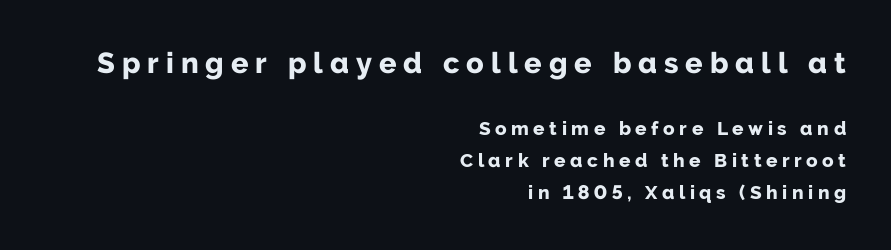
Q: Is the text bold? A: Yes.
Q: Is the text italic (slanted)? A: No, it is upright.
Q: Is the typeface a serif or a sans-serif typeface? A: Sans-serif.
Q: Is the text underlined? A: No.
Q: How is the paragraph aligned? A: Right-aligned.
Q: Is the spacing between letters normal or unusually wide? A: Unusually wide.
Q: Is the spacing between lines tight, normal or loose? A: Normal.
Q: Which block of text is set in a larger size, the first (top) or the second (bottom)? A: The first (top) one.
Q: Width (condensed, normal, or wide)? A: Normal.
Q: Stroke contrast? A: Low.
Q: x-height? A: Medium.
Q: Monospaced? A: No.
